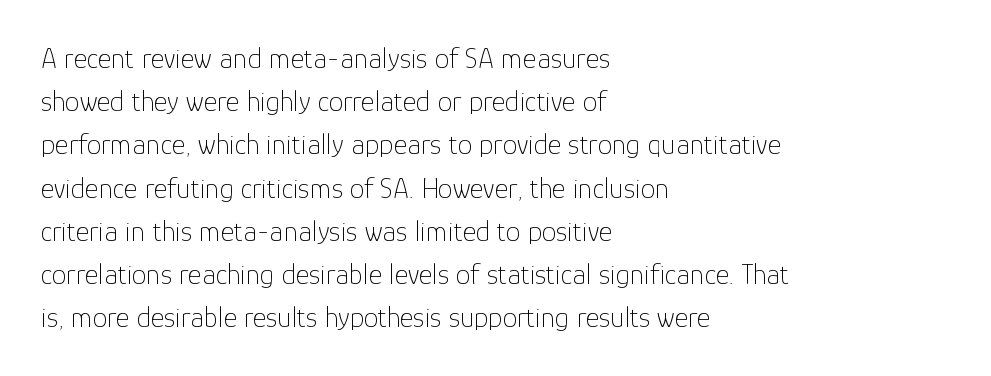
Q: Is the text bold? A: No.
Q: Is the text italic (slanted)? A: No, it is upright.
Q: Is the typeface a serif or a sans-serif typeface? A: Sans-serif.
Q: Is the text underlined? A: No.
Q: How is the paragraph aligned? A: Left-aligned.
Q: Is the spacing between letters normal or unusually wide? A: Normal.
Q: Is the spacing between lines tight, normal or loose? A: Normal.
Q: Width (condensed, normal, or wide)? A: Normal.
Q: Stroke contrast? A: Low.
Q: x-height? A: Medium.
Q: Monospaced? A: No.
